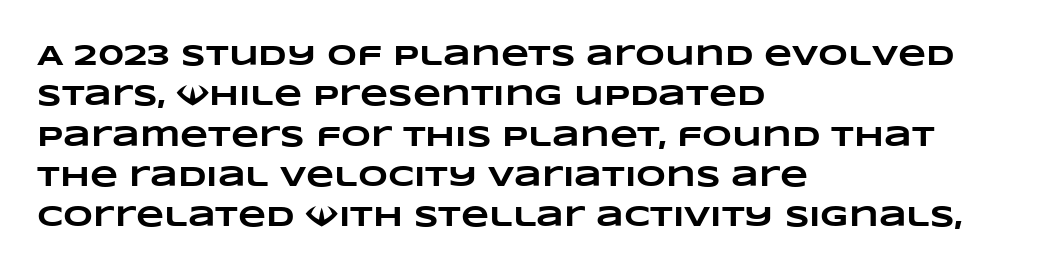
Q: Is the text bold? A: Yes.
Q: Is the text underlined? A: No.
Q: How is the paragraph aligned? A: Left-aligned.
Q: Is the spacing between letters normal or unusually wide? A: Normal.
Q: Is the spacing between lines tight, normal or loose? A: Normal.
Q: Width (condensed, normal, or wide)? A: Wide.
Q: Stroke contrast? A: Low.
Q: x-height? A: Large.
Q: Monospaced? A: No.
